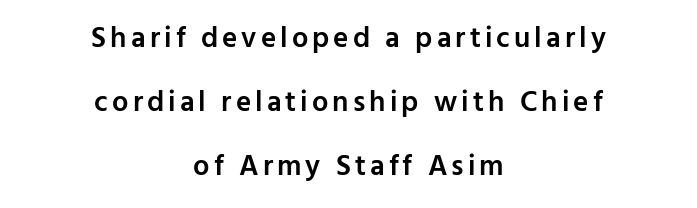
The letters stand upright; this is a roman face. Grotesque or geometric, the face here clearly has no serifs. Is this a fixed-width face? No — the glyphs have proportional, varying widths. The characters look somewhat weighty, a semibold short of true bold. The passage shown is not underscored anywhere.
